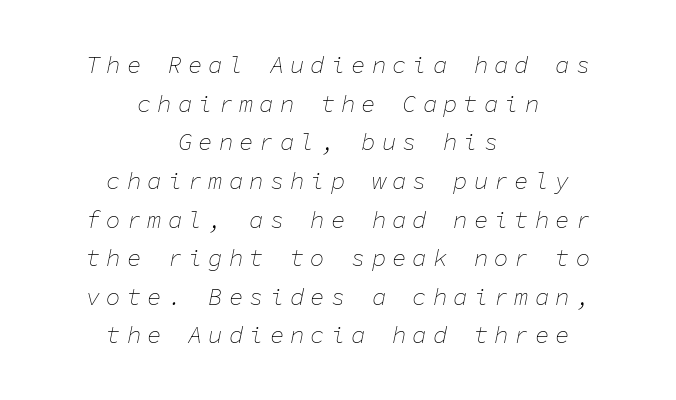
The image shows 24 px text type, italic (leaning right); set centered, normal line spacing (1.61x), unusually wide letter spacing (+0.25 em), not underlined.
